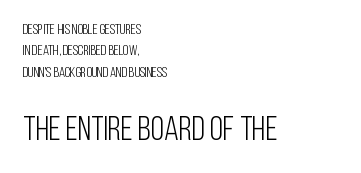
Q: Is the text bold? A: No.
Q: Is the text italic (slanted)? A: No, it is upright.
Q: Is the typeface a serif or a sans-serif typeface? A: Sans-serif.
Q: Is the text underlined? A: No.
Q: How is the paragraph aligned? A: Left-aligned.
Q: Is the spacing between letters normal or unusually wide? A: Normal.
Q: Is the spacing between lines tight, normal or loose? A: Normal.
Q: Which block of text is set in a larger size, the first (top) or the second (bottom)? A: The second (bottom) one.
Q: Width (condensed, normal, or wide)? A: Condensed.
Q: Stroke contrast? A: Low.
Q: x-height? A: Large.
Q: Monospaced? A: No.
